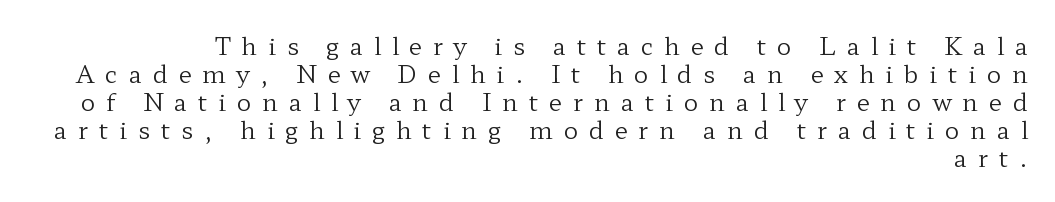
The image shows 24 px text type, upright; set right-aligned, line spacing 1.17x, unusually wide letter spacing (+0.45 em), not underlined.
